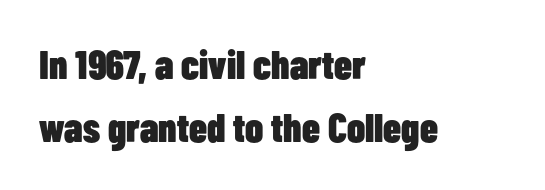
Q: Is the text bold? A: Yes.
Q: Is the text italic (slanted)? A: No, it is upright.
Q: Is the typeface a serif or a sans-serif typeface? A: Sans-serif.
Q: Is the text underlined? A: No.
Q: How is the paragraph aligned? A: Left-aligned.
Q: Is the spacing between letters normal or unusually wide? A: Normal.
Q: Is the spacing between lines tight, normal or loose? A: Normal.
Q: Width (condensed, normal, or wide)? A: Condensed.
Q: Stroke contrast? A: Low.
Q: x-height? A: Medium.
Q: Monospaced? A: No.
